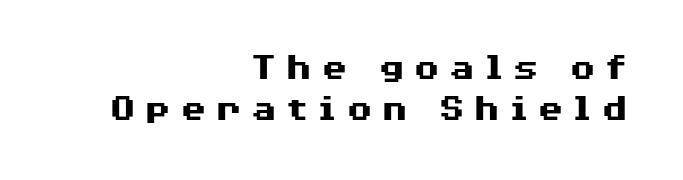
Closely set lines give the paragraph a compact silhouette. You could not count columns in this text — the font is proportionally spaced. The type sits square on the baseline with zero lean. Each letter's strokes conclude bluntly, with no projecting serifs. The tracking jumps out immediately: characters are airy and widely separated.
